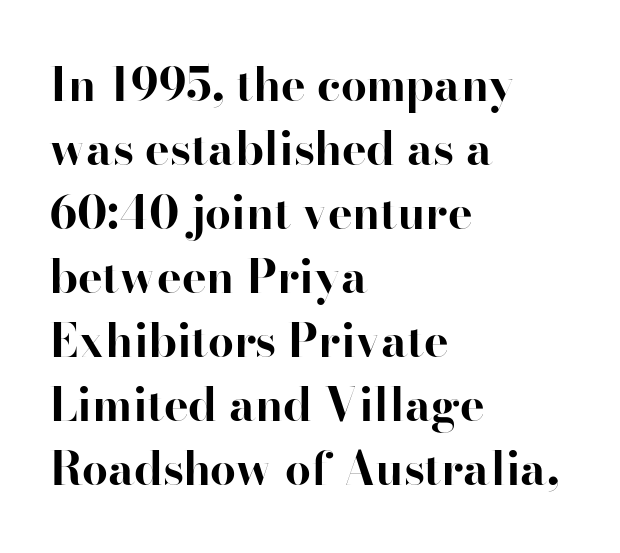
{"serif": "yes", "italic": "no", "bold": "yes", "weight": "bold", "width": "normal", "stroke_contrast": "high", "x_height": "small", "monospaced": "no", "underline": "no", "align": "left", "line_spacing": "normal", "line_spacing_ratio": 1.39, "letter_spacing": "normal", "letter_spacing_em": 0.0, "glyph_px": 46}
